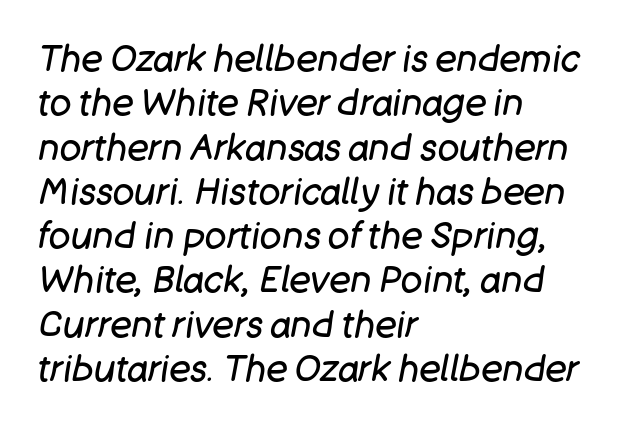
Character widths vary here, with narrow letters taking less room than wide ones. Nothing heavy about these letters — not bold at all. You can tell it's italic because the verticals aren't actually vertical. A bare baseline throughout the passage. This rendering uses left alignment, leaving the right contour irregular.
